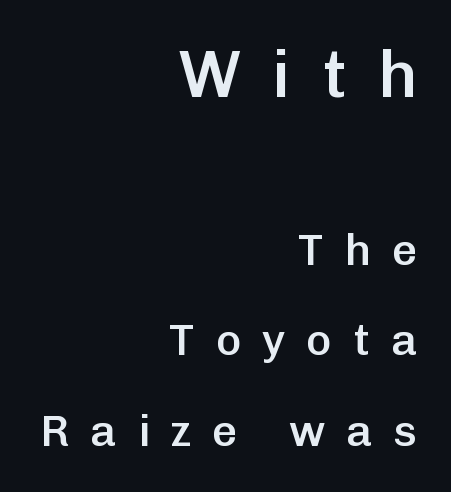
Note: no serifs on the glyphs. Teacher's note: observe the even right margin — that is flush-right alignment. How would I describe the line gaps? Wide and relaxed. A bit beefed up — I'd call it semibold rather than bold.
